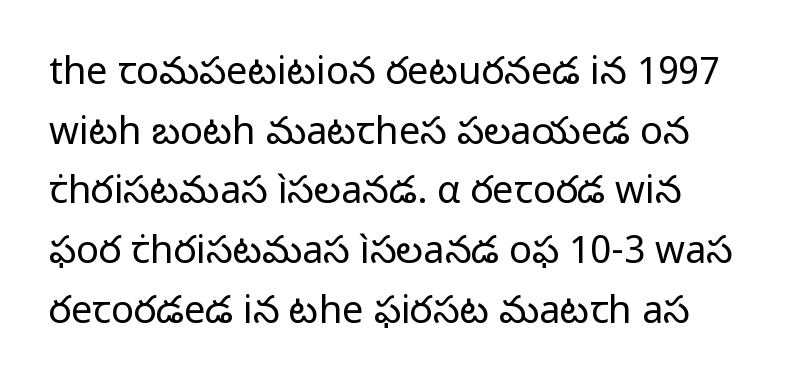
The image shows 38 px regular-weight sans-serif type, upright; set normal line spacing (1.57x), normal letter spacing, not underlined; low stroke contrast and a medium x-height.
